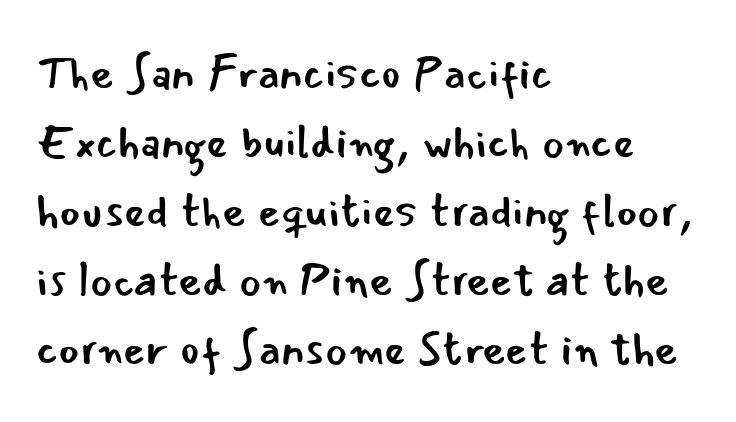
The image shows 46 px regular-weight sans-serif type, upright; set left-aligned, normal line spacing (1.5x), normal letter spacing, not underlined; low stroke contrast and a small x-height.
